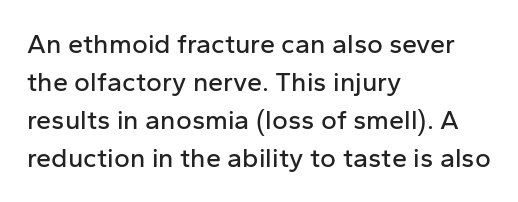
Q: Is the text italic (slanted)? A: No, it is upright.
Q: Is the text underlined? A: No.
Q: How is the paragraph aligned? A: Left-aligned.
Q: Is the spacing between letters normal or unusually wide? A: Normal.
Q: Is the spacing between lines tight, normal or loose? A: Normal.
